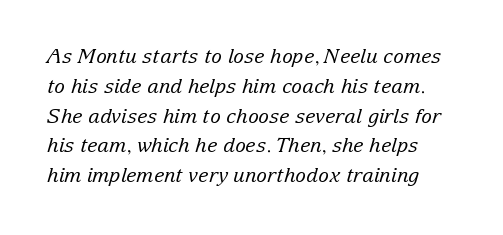
This sample uses plain, unmodified letter spacing. Vertical spacing — default. The characters are drawn with everyday or finer stroke widths. Slanted lettering throughout.
